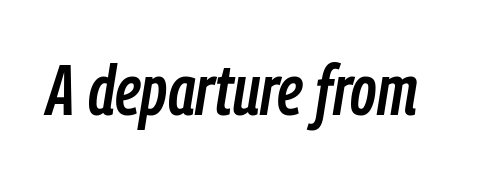
{"italic": "yes", "lean": "right", "slant_degrees": 9, "width": "condensed", "stroke_contrast": "low", "x_height": "medium", "monospaced": "no", "underline": "no", "letter_spacing": "normal", "letter_spacing_em": 0.0, "glyph_px": 71}
